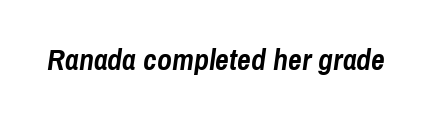
Q: Is the text bold? A: Yes.
Q: Is the text italic (slanted)? A: Yes, it leans right by about 8 degrees.
Q: Is the text underlined? A: No.
Q: Is the spacing between letters normal or unusually wide? A: Normal.
Q: Width (condensed, normal, or wide)? A: Condensed.
Q: Stroke contrast? A: Low.
Q: x-height? A: Medium.
Q: Monospaced? A: No.
